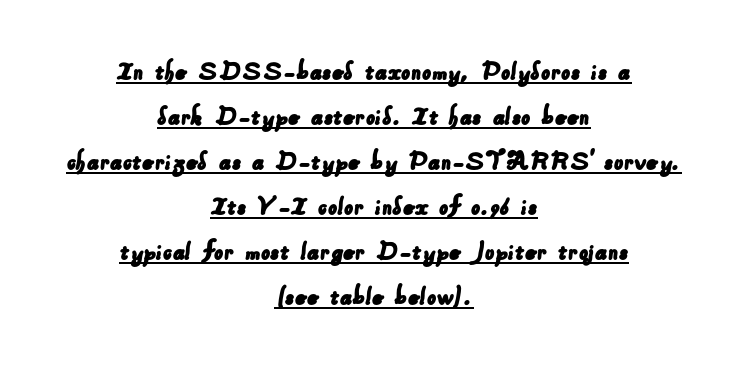
The image shows 29 px sans-serif type; set centered, normal line spacing (1.55x), normal letter spacing, underlined; low stroke contrast and a small x-height.
